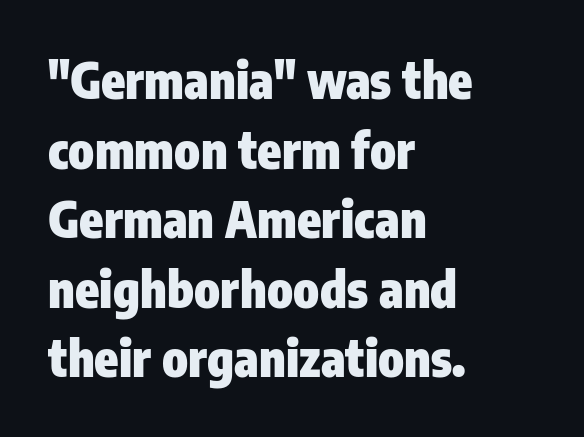
Anything drawn beneath the words? Only blank space. Line beginnings align vertically; line endings do not. Stroke terminals: plain, sans-serif. This sample uses an upright cut, with every glyph sitting square on the baseline. Is this a fixed-width face? No — the glyphs have proportional, varying widths. Letter spacing: default.
